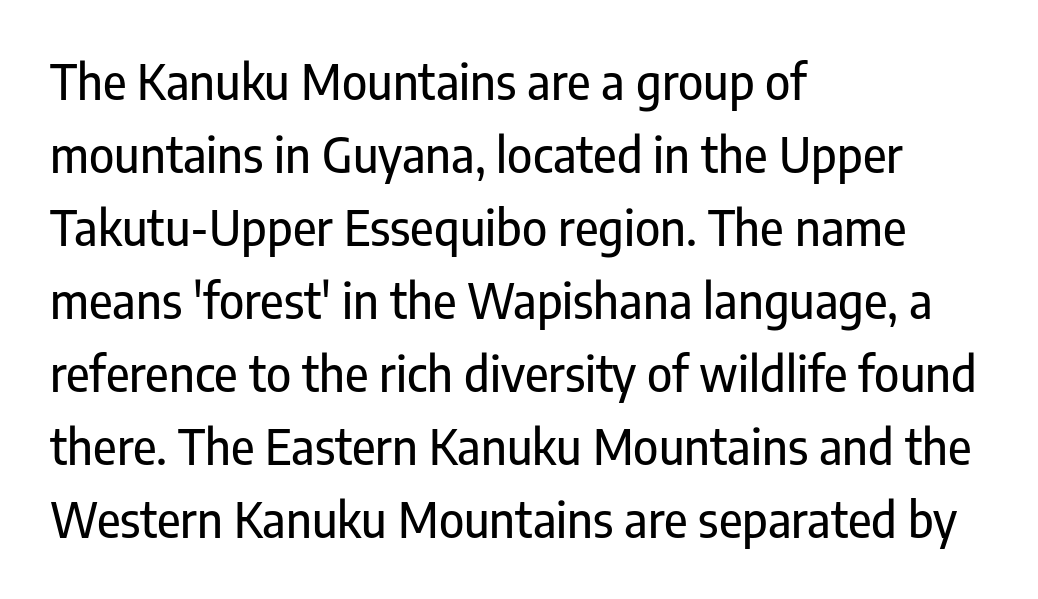
The image shows 48 px condensed sans-serif type, upright; set left-aligned, normal line spacing (1.52x), normal letter spacing, not underlined; low stroke contrast and a medium x-height.
